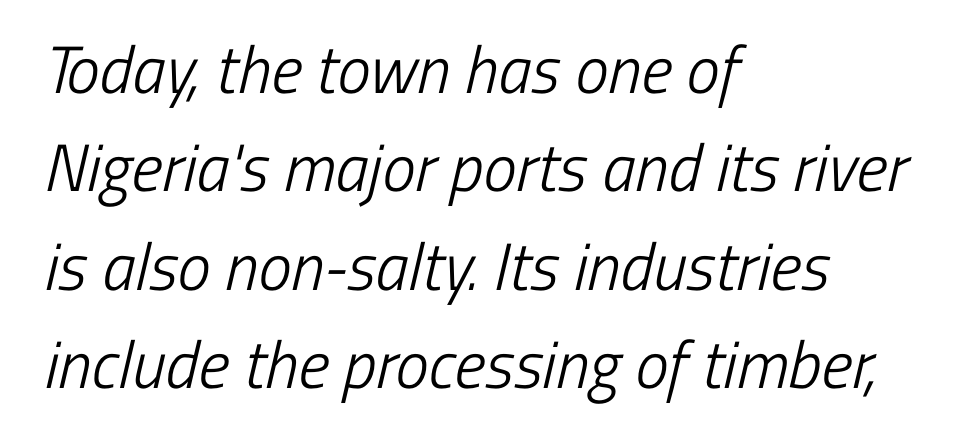
Q: Is the text bold? A: No.
Q: Is the typeface a serif or a sans-serif typeface? A: Sans-serif.
Q: Is the text underlined? A: No.
Q: How is the paragraph aligned? A: Left-aligned.
Q: Is the spacing between letters normal or unusually wide? A: Normal.
Q: Is the spacing between lines tight, normal or loose? A: Normal.
Q: Width (condensed, normal, or wide)? A: Condensed.
Q: Stroke contrast? A: Low.
Q: x-height? A: Medium.
Q: Monospaced? A: No.
